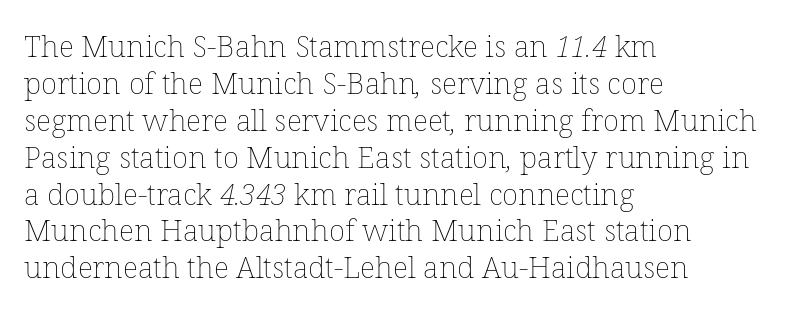
{"bold": "no", "weight": "thin", "width": "normal", "stroke_contrast": "low", "x_height": "medium", "monospaced": "no", "underline": "no", "align": "left", "line_spacing_ratio": 1.23, "letter_spacing": "normal", "letter_spacing_em": 0.0, "glyph_px": 30}
